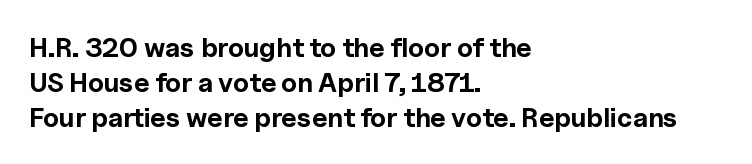
Q: Is the text bold? A: Yes.
Q: Is the text italic (slanted)? A: No, it is upright.
Q: Is the text underlined? A: No.
Q: How is the paragraph aligned? A: Left-aligned.
Q: Is the spacing between letters normal or unusually wide? A: Normal.
Q: Is the spacing between lines tight, normal or loose? A: Normal.
